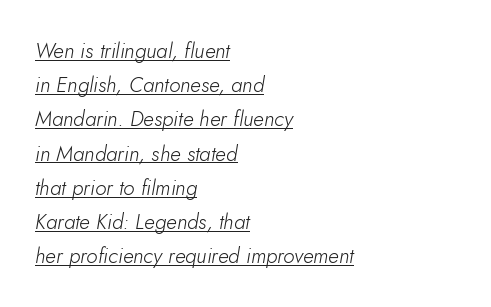
Q: Is the text bold? A: No.
Q: Is the text italic (slanted)? A: Yes, it leans right by about 10 degrees.
Q: Is the text underlined? A: Yes.
Q: How is the paragraph aligned? A: Left-aligned.
Q: Is the spacing between letters normal or unusually wide? A: Normal.
Q: Is the spacing between lines tight, normal or loose? A: Normal.
